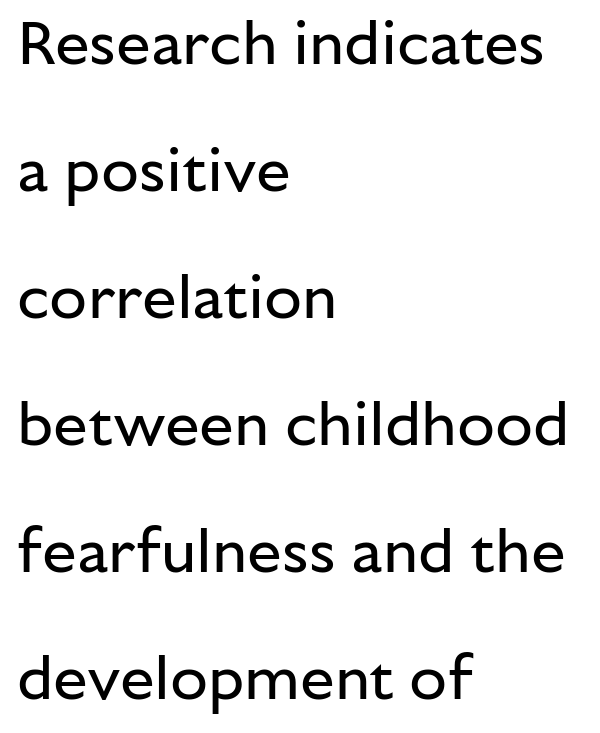
The letterforms sit shoulder to shoulder at normal distance. Stroke terminals: plain, sans-serif. Only glyphs here, with clear space below each row. In CSS terms this would be text-align: left. Do the characters align in a grid? No, the font is proportional. No extra ink here — the face is not bold.
